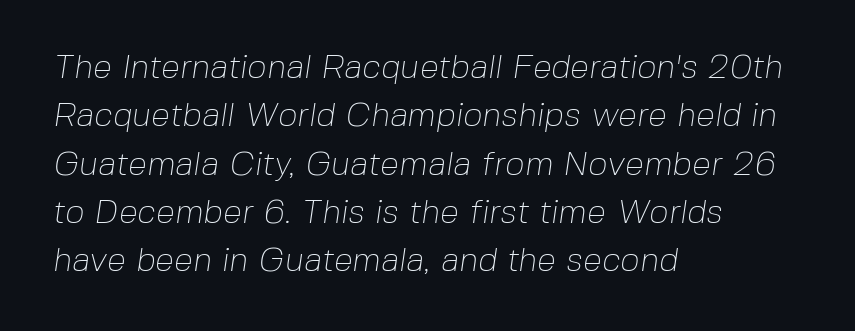
The image shows 34 px thin sans-serif type; set left-aligned, normal line spacing (1.42x), normal letter spacing, not underlined; low stroke contrast and a medium x-height.
